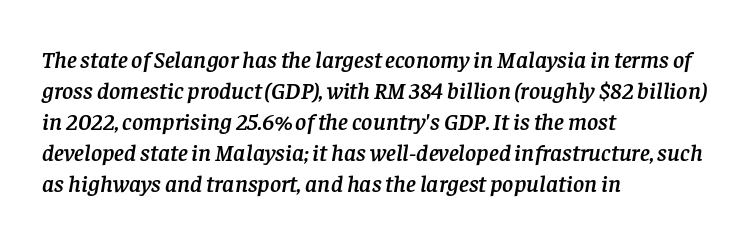
Looking at the ascenders, they clearly lean. Leading: standard. Descenders are the only things crossing below the line. The tracking reads as untouched default to a designer's eye. Leftover space on each line is placed entirely after the last word.
